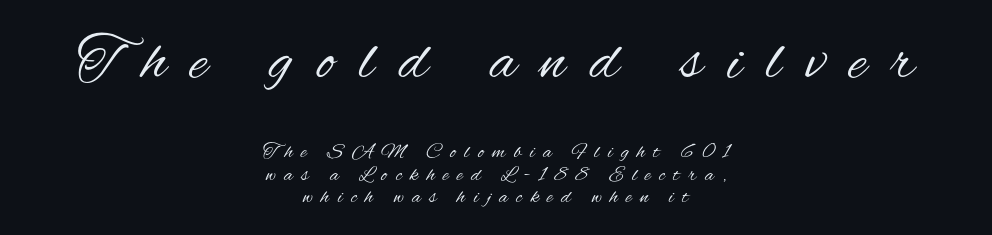
Q: Is the text bold? A: No.
Q: Is the text italic (slanted)? A: Yes.
Q: Is the typeface a serif or a sans-serif typeface? A: Sans-serif.
Q: Is the text underlined? A: No.
Q: How is the paragraph aligned? A: Centered.
Q: Is the spacing between letters normal or unusually wide? A: Unusually wide.
Q: Is the spacing between lines tight, normal or loose? A: Tight.
Q: Which block of text is set in a larger size, the first (top) or the second (bottom)? A: The first (top) one.
Q: Width (condensed, normal, or wide)? A: Condensed.
Q: Stroke contrast? A: Medium.
Q: x-height? A: Small.
Q: Monospaced? A: No.
